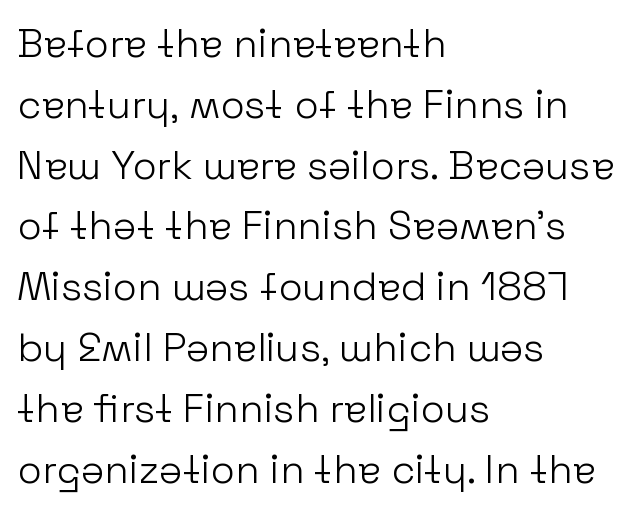
{"serif": "no", "italic": "no", "bold": "no", "weight": "light", "width": "normal", "stroke_contrast": "low", "x_height": "medium", "monospaced": "no", "underline": "no", "align": "left", "line_spacing": "normal", "line_spacing_ratio": 1.52, "letter_spacing": "normal", "letter_spacing_em": 0.0, "glyph_px": 40}
